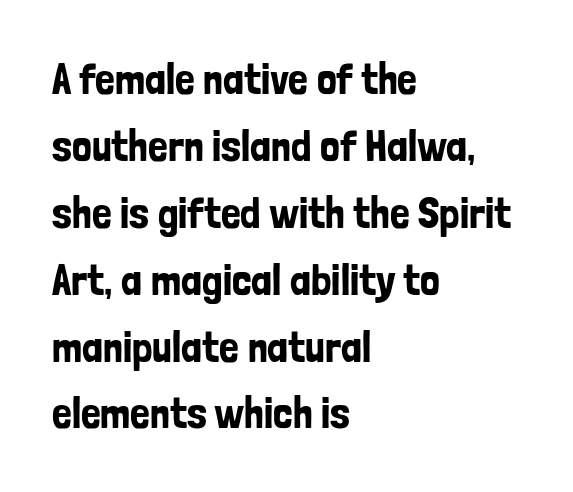
The image shows 44 px condensed sans-serif type, upright; set left-aligned, normal line spacing (1.52x), normal letter spacing, not underlined; low stroke contrast and a medium x-height.
